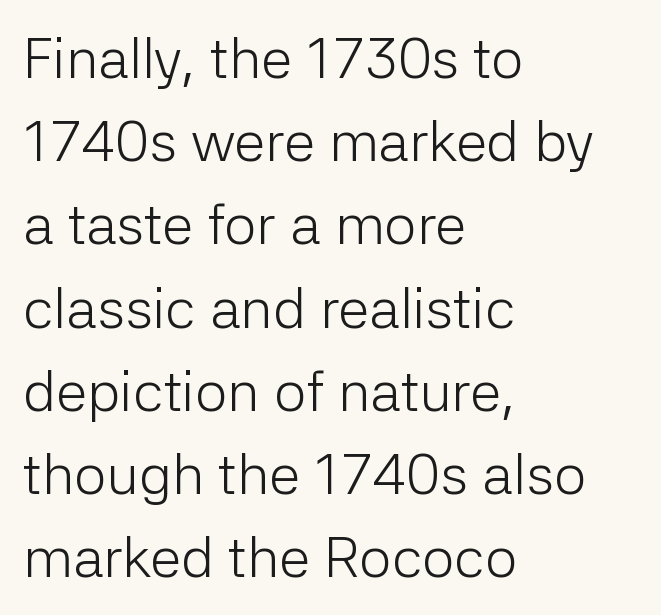
In terms of posture, this sample is upright. Beneath every word, the page is bare. No letter is thick-stroked: the sample isn't bold. Observe the ordinary spacing: letters are neighbours, not strangers. Serifs: no, the terminals of the letterforms are clean. Proportional: the letters do not fall into vertical columns.
